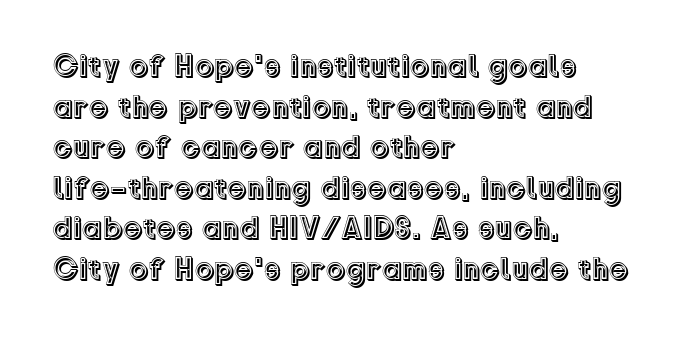
Students, observe: this is what conventionally led text looks like. If you drew a line through each stem, it would be perfectly vertical. Does the copy run flush right? No — it runs flush left. Caption: standard tracking, unaltered. These lines are rendered in a variable-pitch font.
